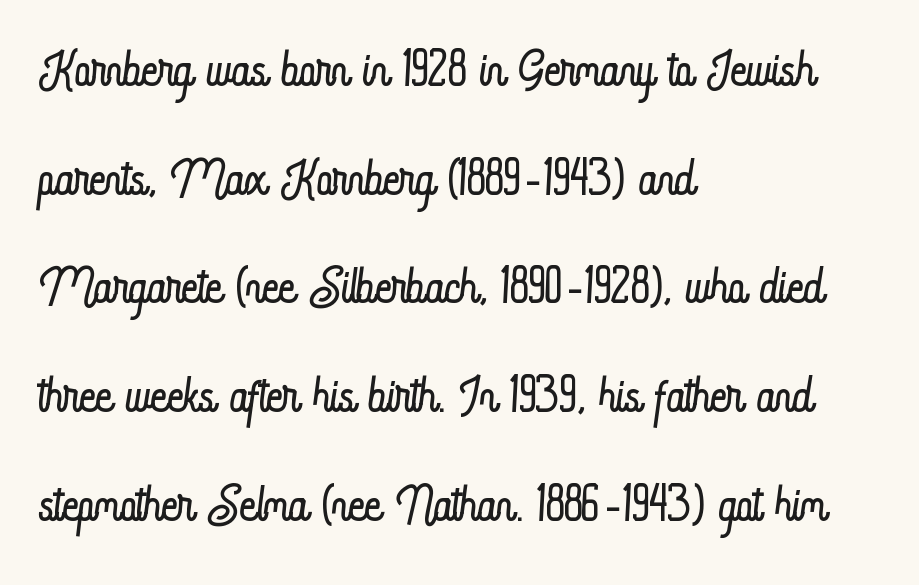
Q: Is the text bold? A: No.
Q: Is the text underlined? A: No.
Q: How is the paragraph aligned? A: Left-aligned.
Q: Is the spacing between letters normal or unusually wide? A: Normal.
Q: Is the spacing between lines tight, normal or loose? A: Normal.
Q: Width (condensed, normal, or wide)? A: Condensed.
Q: Stroke contrast? A: Low.
Q: x-height? A: Small.
Q: Monospaced? A: No.
